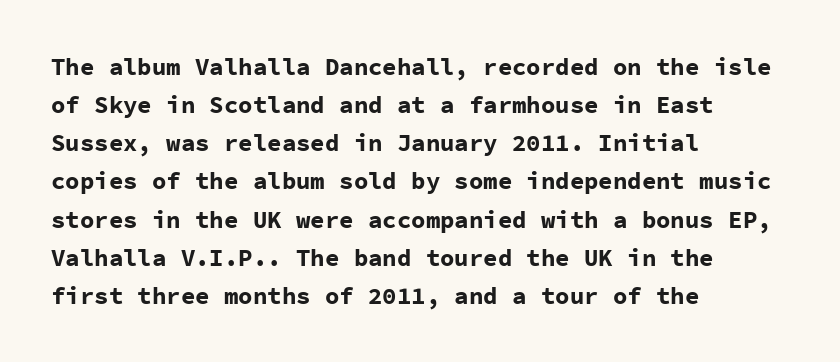
The image shows 24 px bold type, upright; set left-aligned, normal line spacing (1.59x), normal letter spacing, not underlined.
